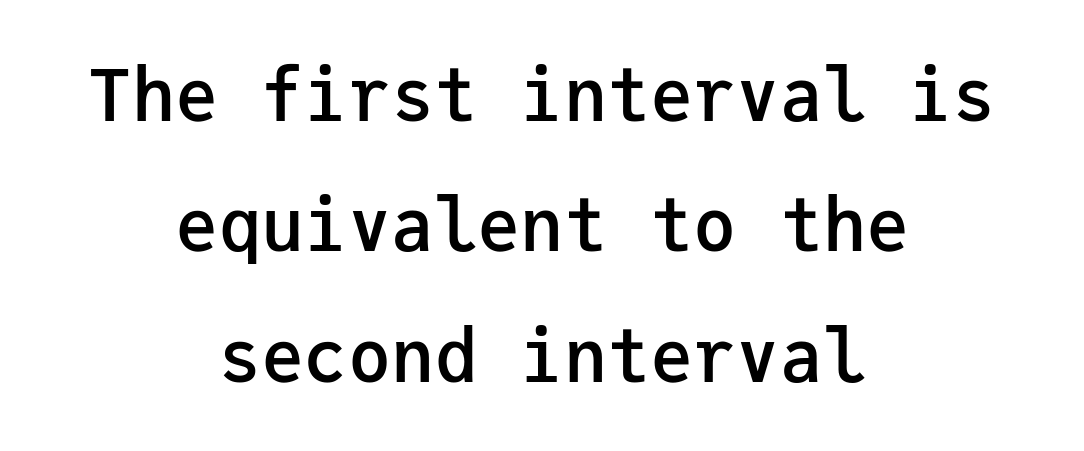
Q: Is the text bold? A: Semi-bold.
Q: Is the text italic (slanted)? A: No, it is upright.
Q: Is the typeface a serif or a sans-serif typeface? A: Sans-serif.
Q: Is the text underlined? A: No.
Q: How is the paragraph aligned? A: Centered.
Q: Is the spacing between letters normal or unusually wide? A: Normal.
Q: Width (condensed, normal, or wide)? A: Normal.
Q: Stroke contrast? A: Low.
Q: x-height? A: Medium.
Q: Monospaced? A: Yes.
